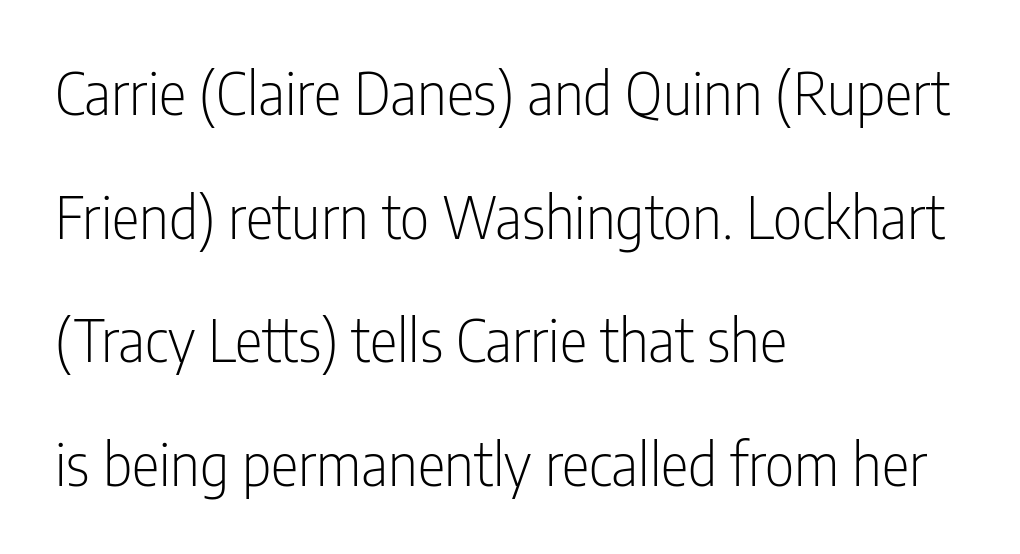
The image shows 58 px light, condensed sans-serif type, upright; set left-aligned, loose line spacing (2.13x), normal letter spacing, not underlined; low stroke contrast and a medium x-height.
